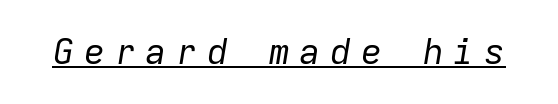
Q: Is the text bold? A: No.
Q: Is the text italic (slanted)? A: Yes, it leans right by about 9 degrees.
Q: Is the text underlined? A: Yes.
Q: Is the spacing between letters normal or unusually wide? A: Unusually wide.
Q: Width (condensed, normal, or wide)? A: Normal.
Q: Stroke contrast? A: Low.
Q: x-height? A: Medium.
Q: Monospaced? A: Yes.
